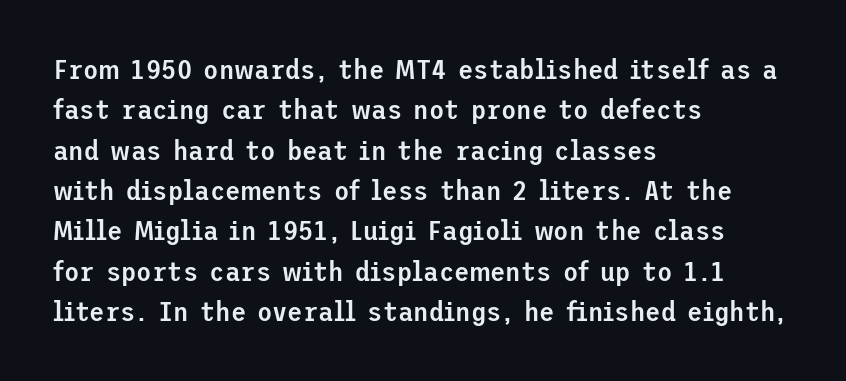
Does the type have serifs? No, each stem ends abruptly. The horizontal fit of the characters is conventional and even. Caption: multi-line text, flush left, ragged right. The passage shown is not underscored anywhere.
